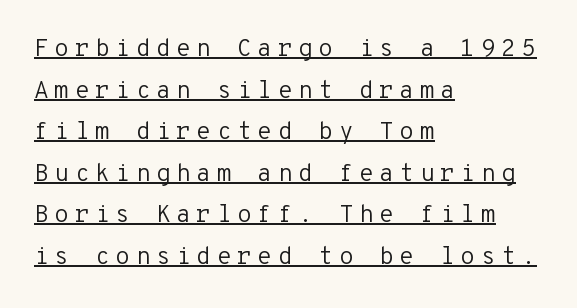
{"italic": "no", "bold": "no", "underline": "yes", "align": "left", "line_spacing_ratio": 1.73, "letter_spacing": "wide", "letter_spacing_em": 0.23, "glyph_px": 24}
